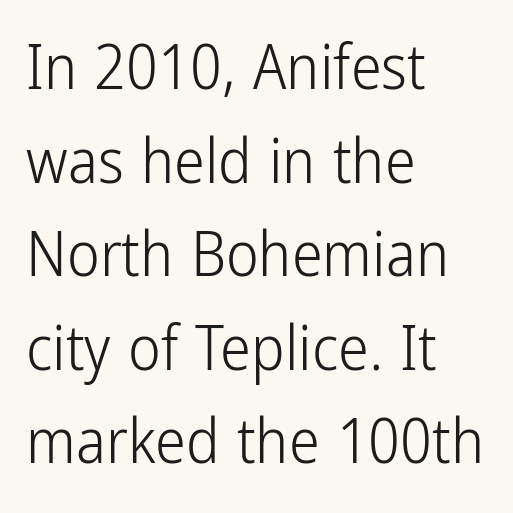
{"serif": "no", "italic": "no", "bold": "no", "weight": "light", "width": "condensed", "stroke_contrast": "low", "x_height": "medium", "monospaced": "no", "underline": "no", "align": "left", "line_spacing": "normal", "line_spacing_ratio": 1.51, "letter_spacing": "normal", "letter_spacing_em": 0.0, "glyph_px": 62}
